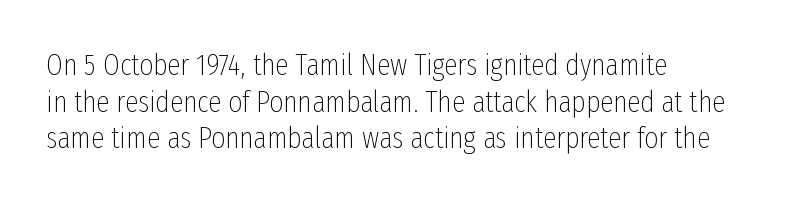
Q: Is the text bold? A: No.
Q: Is the text italic (slanted)? A: No, it is upright.
Q: Is the typeface a serif or a sans-serif typeface? A: Sans-serif.
Q: Is the text underlined? A: No.
Q: How is the paragraph aligned? A: Left-aligned.
Q: Is the spacing between letters normal or unusually wide? A: Normal.
Q: Width (condensed, normal, or wide)? A: Condensed.
Q: Stroke contrast? A: Low.
Q: x-height? A: Medium.
Q: Monospaced? A: No.
